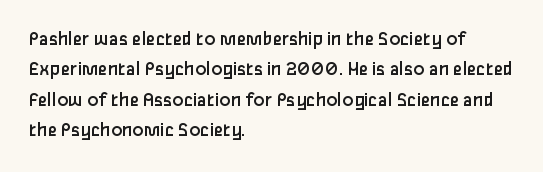
Q: Is the text bold? A: No.
Q: Is the text italic (slanted)? A: No, it is upright.
Q: Is the text underlined? A: No.
Q: How is the paragraph aligned? A: Left-aligned.
Q: Is the spacing between letters normal or unusually wide? A: Normal.
Q: Is the spacing between lines tight, normal or loose? A: Normal.
